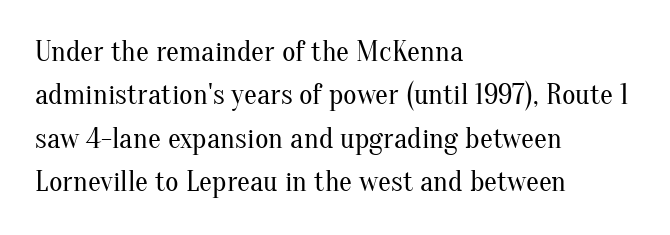
The image shows 29 px regular-weight serif type, upright; set left-aligned, normal line spacing (1.5x), normal letter spacing, not underlined; medium stroke contrast and a small x-height.
